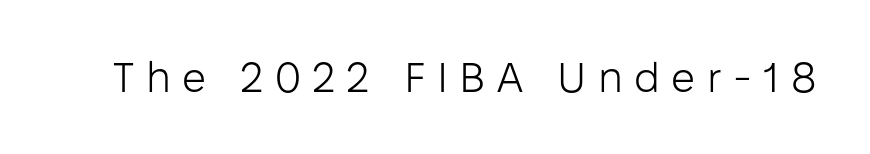
Each letter keeps its own natural width here, so spacing adapts to shape. Classification — sans serif. Substantial extra tracking has been applied to these lines. The axis of the letterforms is exactly vertical. Nobody drew a line under any word here. The characters are drawn with everyday or finer stroke widths.
